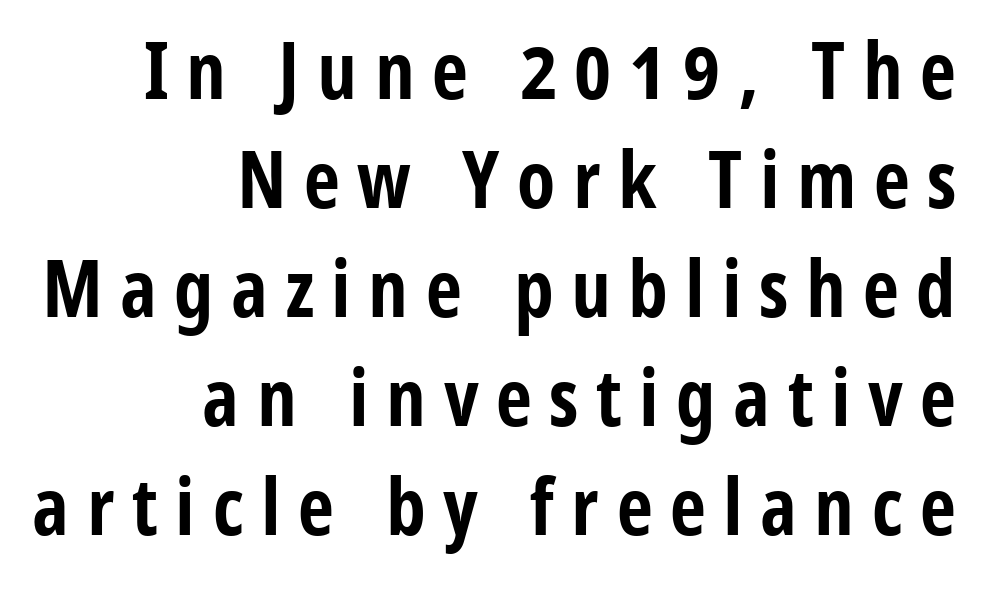
Proportional: the letters do not fall into vertical columns. Classification — sans serif. Characters remain perfectly vertical along every line. Unmarked baselines from the first word to the last. Casual observation: everything's shoved over to the right.
